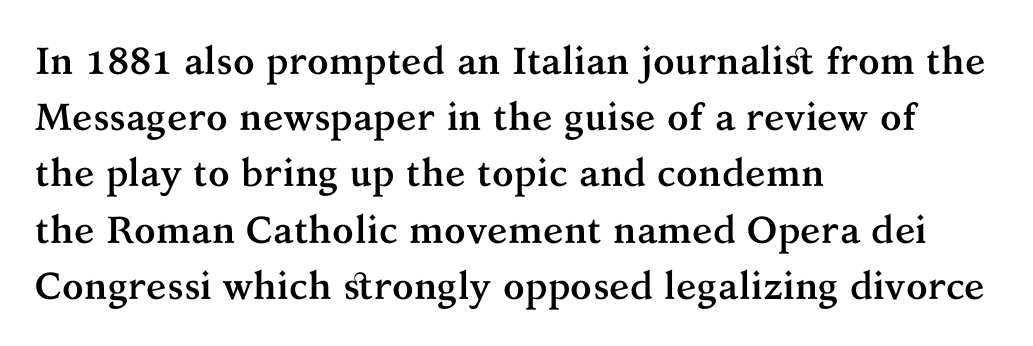
The image shows 38 px semibold serif type, upright; set left-aligned, normal line spacing (1.48x), normal letter spacing, not underlined; medium stroke contrast and a medium x-height.
